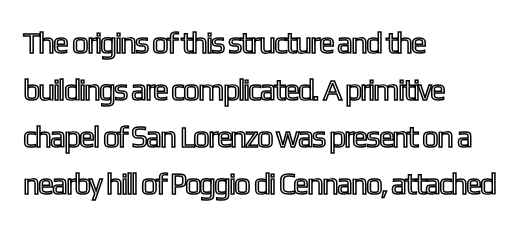
{"italic": "no", "width": "condensed", "x_height": "medium", "monospaced": "no", "underline": "no", "align": "left", "line_spacing": "normal", "line_spacing_ratio": 1.57, "letter_spacing": "normal", "letter_spacing_em": 0.0, "glyph_px": 30}
